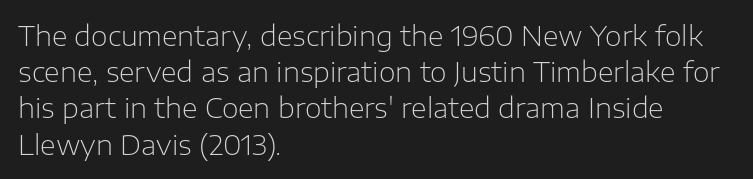
Q: Is the text bold? A: No.
Q: Is the text italic (slanted)? A: No, it is upright.
Q: Is the text underlined? A: No.
Q: How is the paragraph aligned? A: Left-aligned.
Q: Is the spacing between letters normal or unusually wide? A: Normal.
Q: Is the spacing between lines tight, normal or loose? A: Normal.
